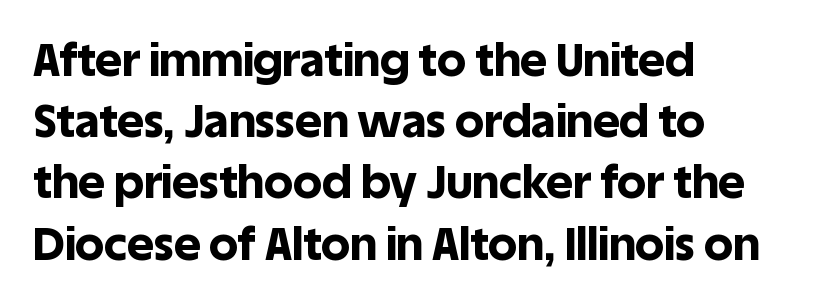
The image shows 46 px bold sans-serif type, upright; set left-aligned, normal line spacing (1.33x), normal letter spacing, not underlined; a large x-height.
